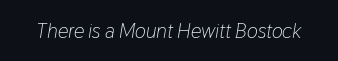
Rendered with sloped, italic letterforms. Letter spacing: default. Caption: face not bold, strokes unweighted. The specimen omits any rule beneath the text block's lines.
